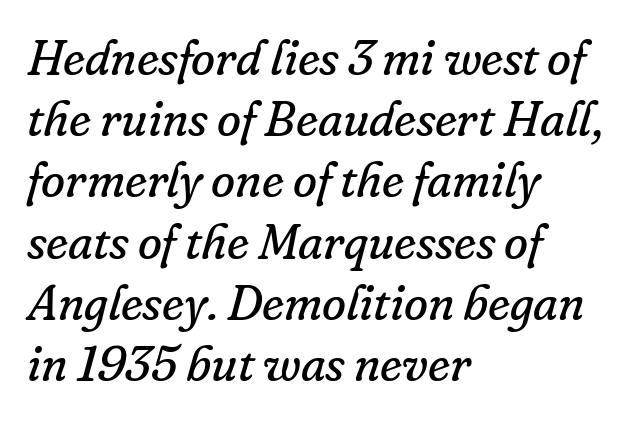
Q: Is the text bold? A: No.
Q: Is the text italic (slanted)? A: Yes, it leans right by about 16 degrees.
Q: Is the typeface a serif or a sans-serif typeface? A: Serif.
Q: Is the text underlined? A: No.
Q: How is the paragraph aligned? A: Left-aligned.
Q: Is the spacing between letters normal or unusually wide? A: Normal.
Q: Is the spacing between lines tight, normal or loose? A: Normal.
Q: Width (condensed, normal, or wide)? A: Normal.
Q: Stroke contrast? A: Low.
Q: x-height? A: Small.
Q: Monospaced? A: No.
